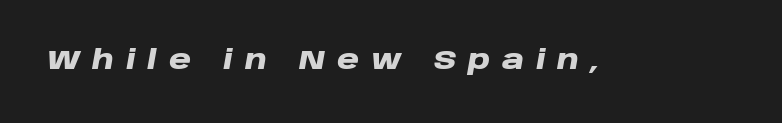
{"italic": "yes", "lean": "right", "slant_degrees": 10, "bold": "yes", "underline": "no", "letter_spacing": "wide", "letter_spacing_em": 0.44, "glyph_px": 27}
